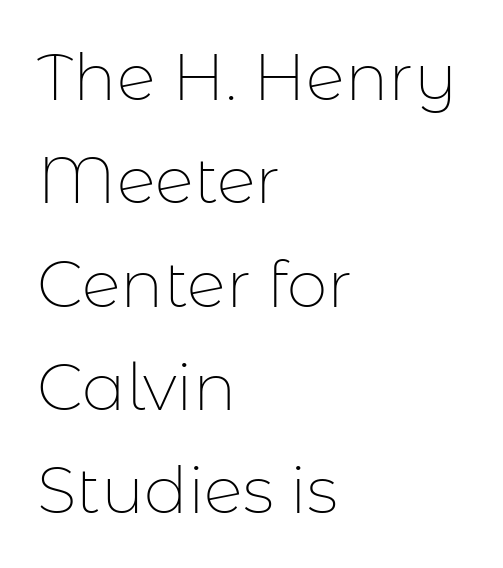
The image shows 65 px thin sans-serif type, upright; set left-aligned, normal line spacing (1.59x), normal letter spacing, not underlined; low stroke contrast and a medium x-height.
